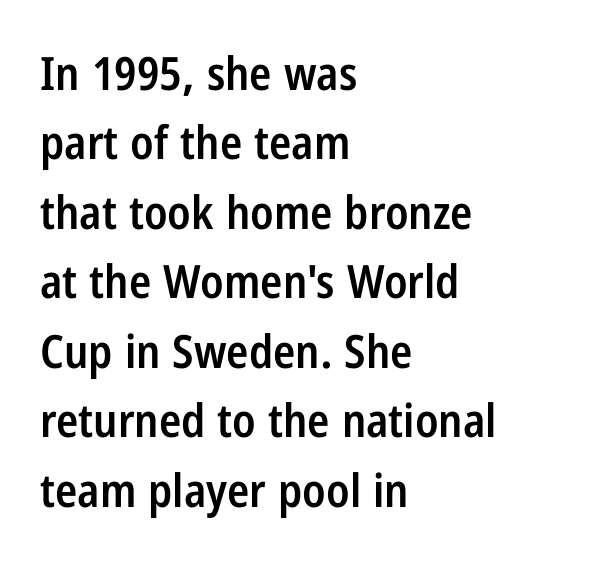
The image shows 46 px semibold, condensed sans-serif type, upright; set left-aligned, normal line spacing (1.51x), normal letter spacing, not underlined; low stroke contrast and a medium x-height.
